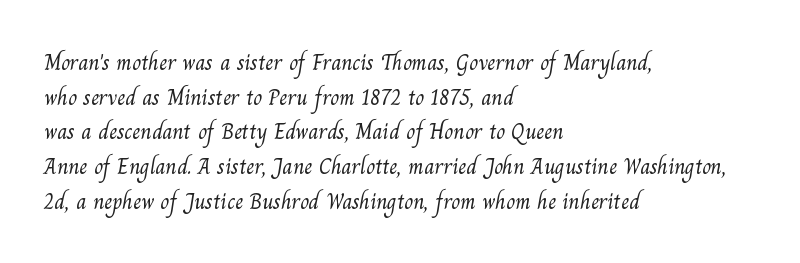
Q: Is the text bold? A: No.
Q: Is the text underlined? A: No.
Q: How is the paragraph aligned? A: Left-aligned.
Q: Is the spacing between letters normal or unusually wide? A: Normal.
Q: Is the spacing between lines tight, normal or loose? A: Normal.
